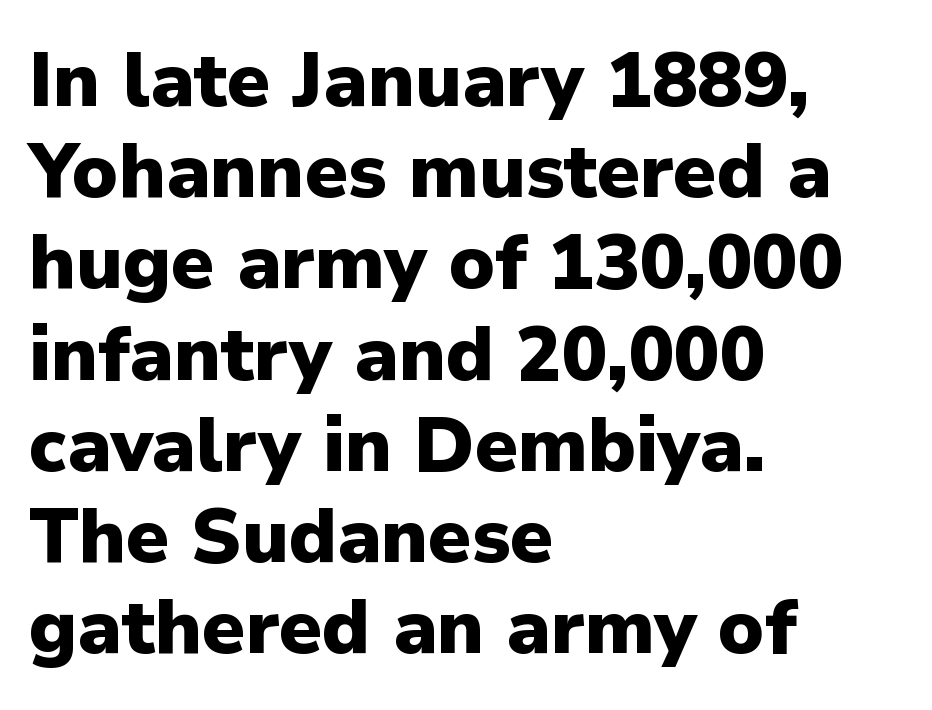
The image shows 76 px heavy sans-serif type, upright; set left-aligned, line spacing 1.2x, normal letter spacing, not underlined; low stroke contrast and a medium x-height.
